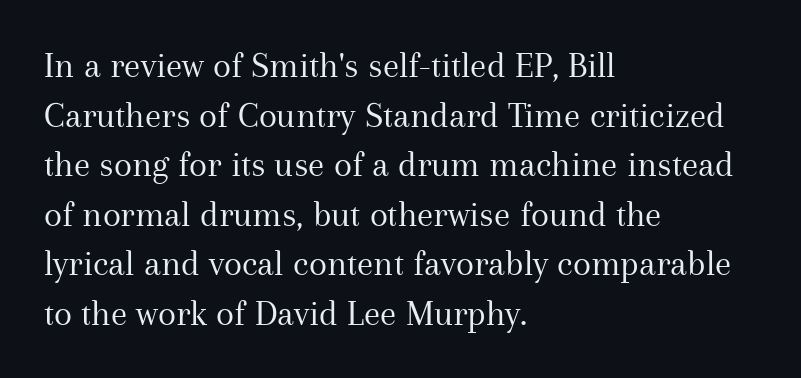
The image shows 37 px regular-weight serif type, upright; set left-aligned, normal line spacing (1.34x), normal letter spacing, not underlined; medium stroke contrast and a medium x-height.
